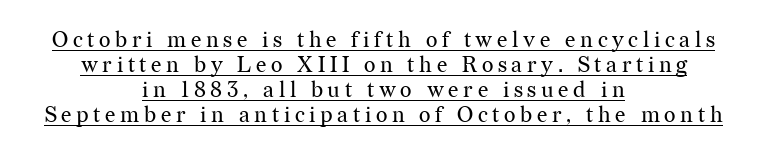
{"italic": "no", "bold": "no", "underline": "yes", "align": "center", "line_spacing": "tight", "line_spacing_ratio": 1.14, "letter_spacing": "wide", "letter_spacing_em": 0.21, "glyph_px": 22}
